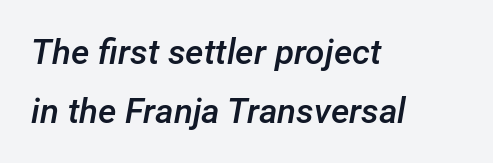
The image shows 35 px semibold type, italic (leaning right); set left-aligned, normal line spacing (1.68x), normal letter spacing, not underlined; low stroke contrast and a medium x-height.
